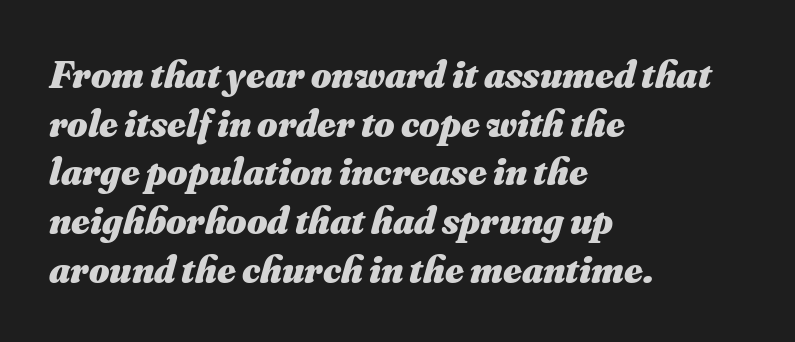
{"italic": "yes", "lean": "right", "slant_degrees": 16, "bold": "yes", "weight": "heavy", "width": "normal", "stroke_contrast": "medium", "x_height": "small", "monospaced": "no", "underline": "no", "align": "left", "line_spacing": "normal", "line_spacing_ratio": 1.25, "letter_spacing": "normal", "letter_spacing_em": 0.0, "glyph_px": 39}
